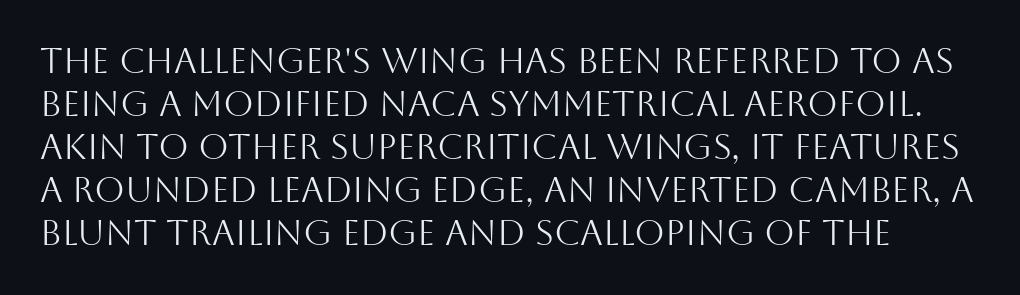
The image shows 35 px light sans-serif type, upright; set line spacing 1.23x, normal letter spacing, not underlined; medium stroke contrast and a large x-height.
